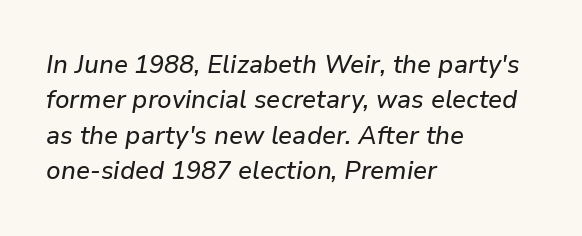
Q: Is the text italic (slanted)? A: Yes, it leans right by about 9 degrees.
Q: Is the text underlined? A: No.
Q: How is the paragraph aligned? A: Left-aligned.
Q: Is the spacing between letters normal or unusually wide? A: Normal.
Q: Is the spacing between lines tight, normal or loose? A: Normal.
